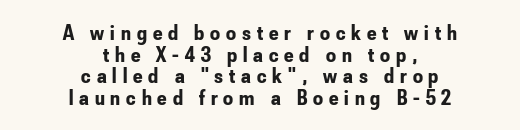
Does the copy run flush right? No — it is centered line by line. The axis of the letterforms is exactly vertical. The rendering inserts visible extra space after every character. The font is running at its bold setting. Has an underline been added? It has not.
